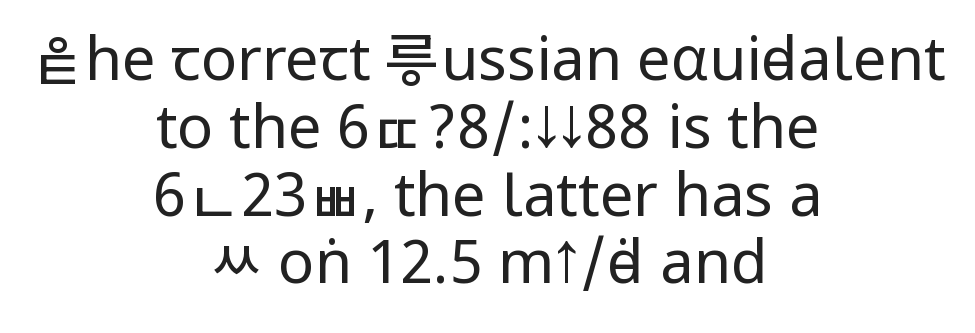
The image shows 60 px regular-weight, condensed sans-serif type, upright; set centered, tight line spacing (1.13x), normal letter spacing, not underlined; low stroke contrast.
